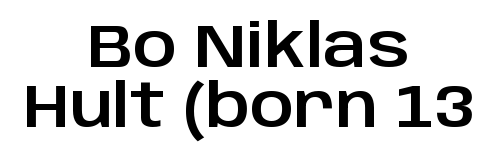
{"serif": "no", "italic": "no", "width": "normal", "stroke_contrast": "low", "x_height": "large", "monospaced": "no", "underline": "no", "align": "center", "line_spacing": "tight", "line_spacing_ratio": 1.0, "letter_spacing": "normal", "letter_spacing_em": 0.0, "glyph_px": 60}
